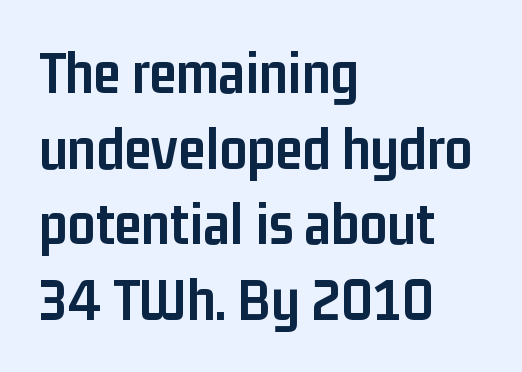
{"serif": "no", "italic": "no", "bold": "yes", "weight": "semibold", "width": "condensed", "stroke_contrast": "low", "x_height": "medium", "monospaced": "no", "underline": "no", "align": "left", "line_spacing_ratio": 1.24, "letter_spacing": "normal", "letter_spacing_em": 0.0, "glyph_px": 61}
